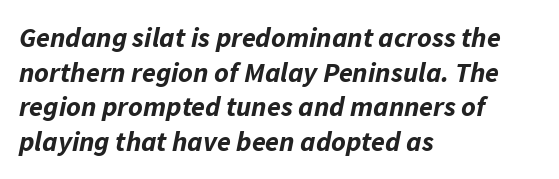
Q: Is the text bold? A: Yes.
Q: Is the text italic (slanted)? A: Yes, it leans right by about 11 degrees.
Q: Is the text underlined? A: No.
Q: How is the paragraph aligned? A: Left-aligned.
Q: Is the spacing between letters normal or unusually wide? A: Normal.
Q: Width (condensed, normal, or wide)? A: Normal.
Q: Stroke contrast? A: Low.
Q: x-height? A: Medium.
Q: Monospaced? A: No.
